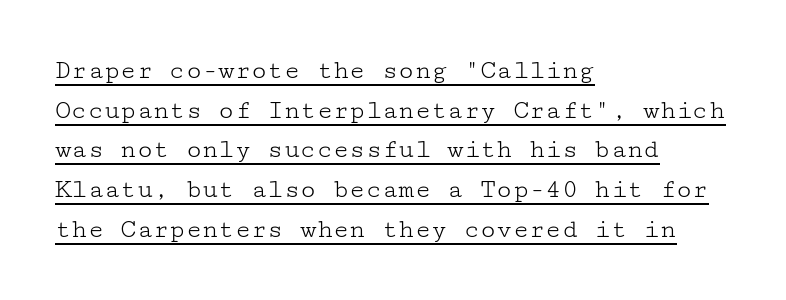
{"italic": "no", "bold": "no", "underline": "yes", "align": "left", "line_spacing": "normal", "line_spacing_ratio": 1.47, "letter_spacing": "normal", "letter_spacing_em": 0.0, "glyph_px": 27}
